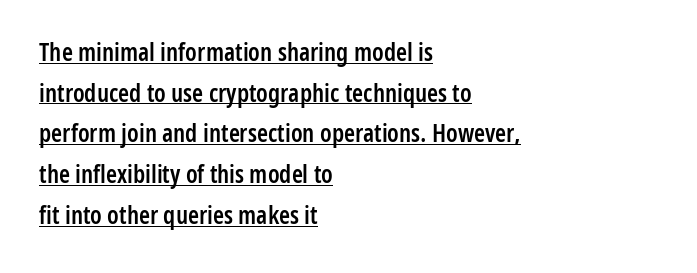
{"italic": "no", "bold": "semi", "underline": "yes", "align": "left", "line_spacing": "normal", "line_spacing_ratio": 1.63, "letter_spacing": "normal", "letter_spacing_em": 0.0, "glyph_px": 25}
